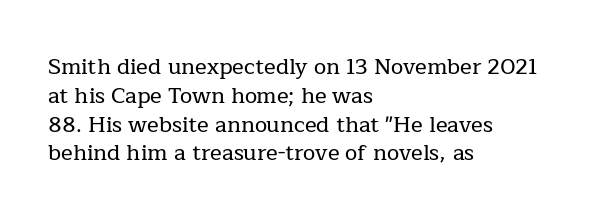
Descender tails drop into unmarked territory. Horizontal alignment here is leftward, the default for most running prose. Does extra space separate the letters? No, they use regular spacing. Upright lettering throughout. Evenly set lines give the paragraph a standard silhouette.
